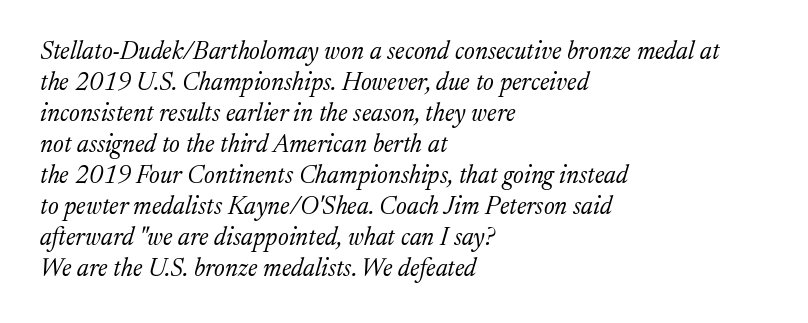
The font sits on the lighter half of the weight spectrum, regular included. The letterforms sit shoulder to shoulder at normal distance. No word sits above an underline. Line starts are locked; line ends wander.
